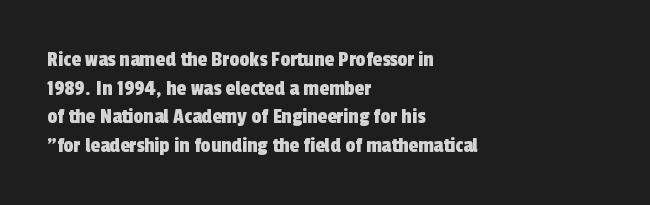
{"underline": "no", "align": "left", "line_spacing": "normal", "line_spacing_ratio": 1.3, "letter_spacing": "normal", "letter_spacing_em": 0.0, "glyph_px": 22}
